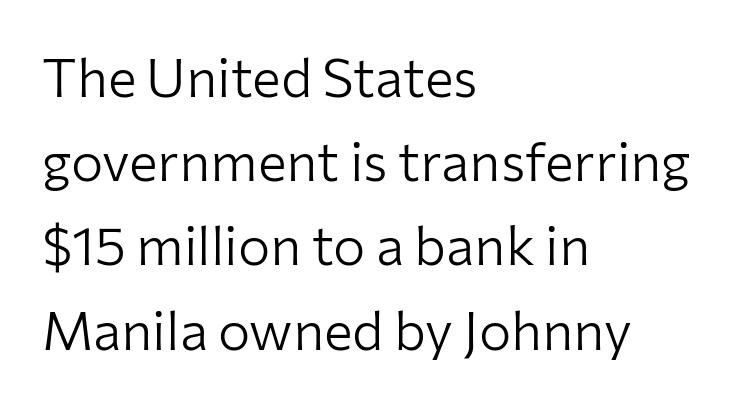
The image shows 54 px light sans-serif type, upright; set left-aligned, normal line spacing (1.56x), normal letter spacing, not underlined; low stroke contrast and a medium x-height.
